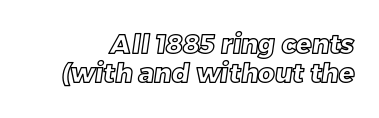
{"underline": "no", "line_spacing": "tight", "line_spacing_ratio": 1.11, "letter_spacing": "normal", "letter_spacing_em": 0.0, "glyph_px": 26}
